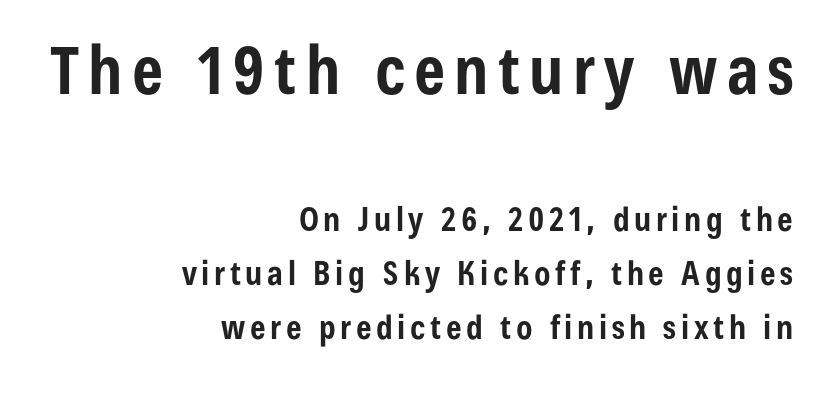
{"serif": "no", "italic": "no", "bold": "yes", "weight": "bold", "width": "condensed", "stroke_contrast": "low", "x_height": "medium", "monospaced": "no", "underline": "no", "align": "right", "line_spacing": "normal", "line_spacing_ratio": 1.64, "larger_block": "first", "size_ratio": 2.0, "glyph_px": 66}
